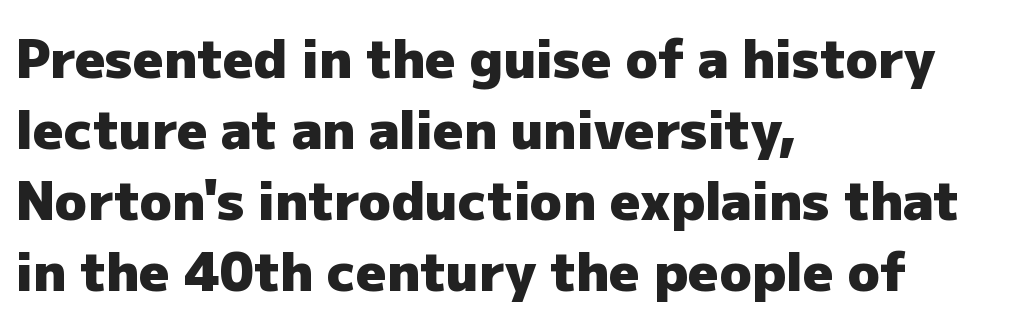
Q: Is the text bold? A: Yes.
Q: Is the text italic (slanted)? A: No, it is upright.
Q: Is the typeface a serif or a sans-serif typeface? A: Sans-serif.
Q: Is the text underlined? A: No.
Q: How is the paragraph aligned? A: Left-aligned.
Q: Is the spacing between letters normal or unusually wide? A: Normal.
Q: Is the spacing between lines tight, normal or loose? A: Normal.
Q: Width (condensed, normal, or wide)? A: Normal.
Q: Stroke contrast? A: Low.
Q: x-height? A: Medium.
Q: Monospaced? A: No.
